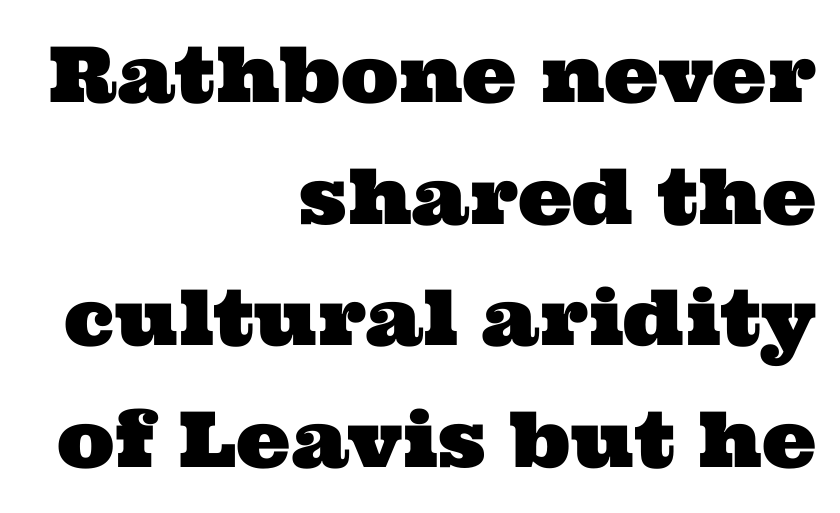
Q: Is the typeface a serif or a sans-serif typeface? A: Serif.
Q: Is the text underlined? A: No.
Q: How is the paragraph aligned? A: Right-aligned.
Q: Is the spacing between letters normal or unusually wide? A: Normal.
Q: Is the spacing between lines tight, normal or loose? A: Normal.
Q: Width (condensed, normal, or wide)? A: Wide.
Q: Stroke contrast? A: Medium.
Q: x-height? A: Medium.
Q: Monospaced? A: No.
